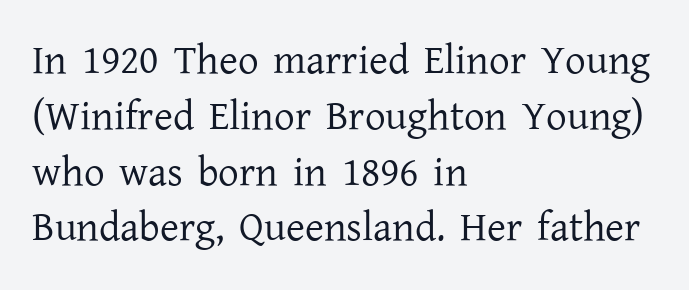
The image shows 41 px regular-weight serif type, upright; set left-aligned, normal line spacing (1.36x), normal letter spacing, not underlined; low stroke contrast and a medium x-height.
